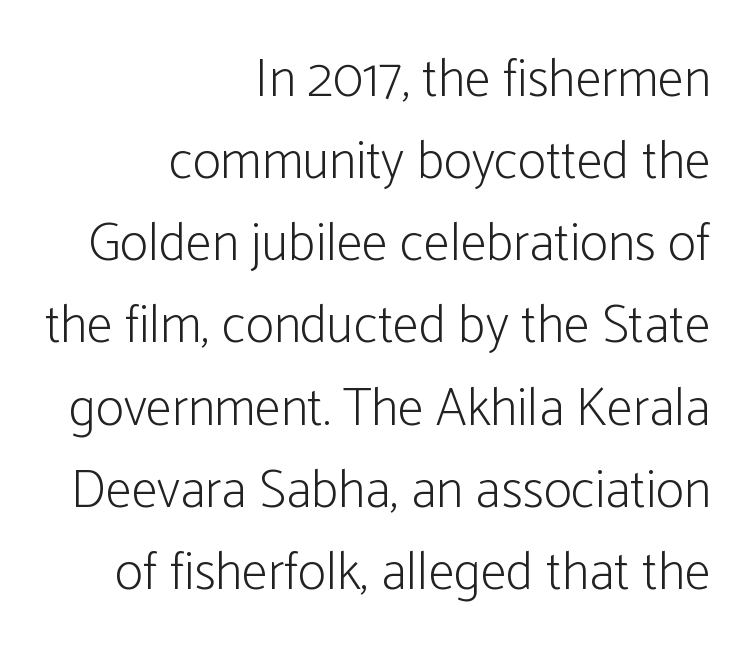
The image shows 53 px light, condensed sans-serif type, upright; set right-aligned, normal line spacing (1.55x), normal letter spacing, not underlined; low stroke contrast and a medium x-height.
